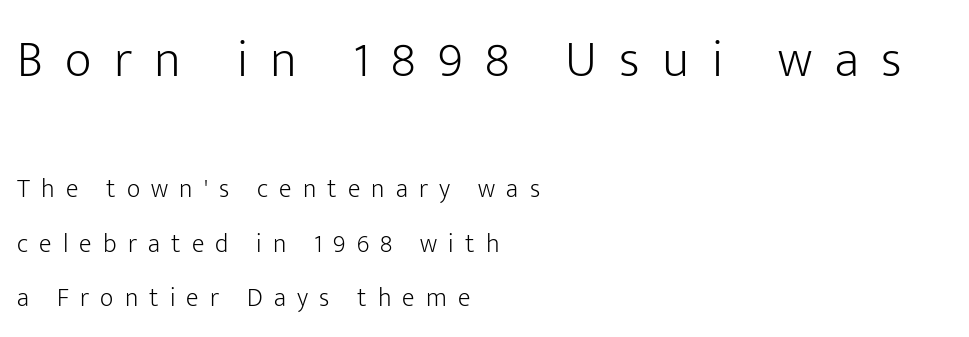
The rendering inserts visible extra space after every character. When letters stand straight like this, we call the style roman or upright. The passage shown is typed in a proportional face where columns would drift. The characters are drawn with everyday or finer stroke widths. The lines in this sample share a left origin and differ only in where they stop.
